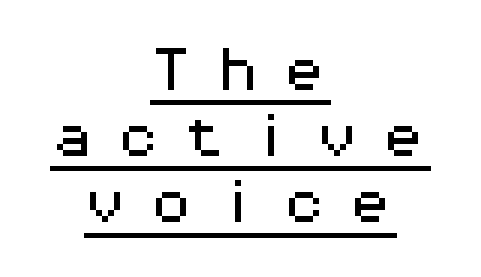
Q: Is the text italic (slanted)? A: No, it is upright.
Q: Is the typeface a serif or a sans-serif typeface? A: Sans-serif.
Q: Is the text underlined? A: Yes.
Q: How is the paragraph aligned? A: Centered.
Q: Is the spacing between letters normal or unusually wide? A: Unusually wide.
Q: Is the spacing between lines tight, normal or loose? A: Normal.
Q: Width (condensed, normal, or wide)? A: Wide.
Q: Stroke contrast? A: Medium.
Q: x-height? A: Medium.
Q: Monospaced? A: Yes.
